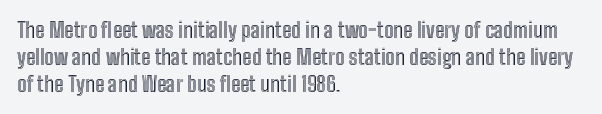
{"italic": "no", "underline": "no", "align": "left", "line_spacing": "normal", "line_spacing_ratio": 1.28, "letter_spacing": "normal", "letter_spacing_em": 0.0, "glyph_px": 21}
